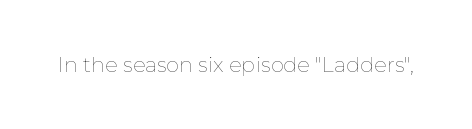
The image shows 21 px text type, upright; set normal letter spacing, not underlined.
